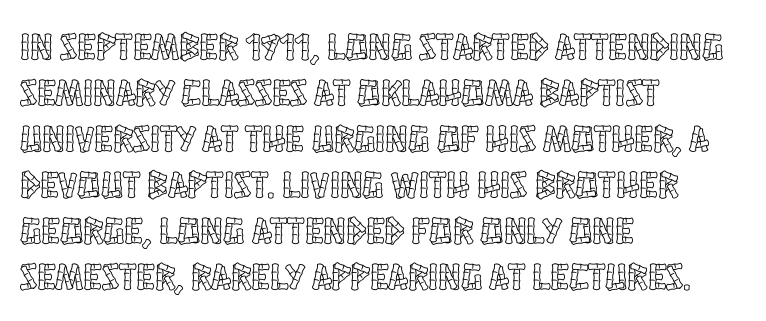
Q: Is the text italic (slanted)? A: No, it is upright.
Q: Is the text underlined? A: No.
Q: How is the paragraph aligned? A: Left-aligned.
Q: Is the spacing between letters normal or unusually wide? A: Normal.
Q: Width (condensed, normal, or wide)? A: Condensed.
Q: x-height? A: Large.
Q: Monospaced? A: No.
